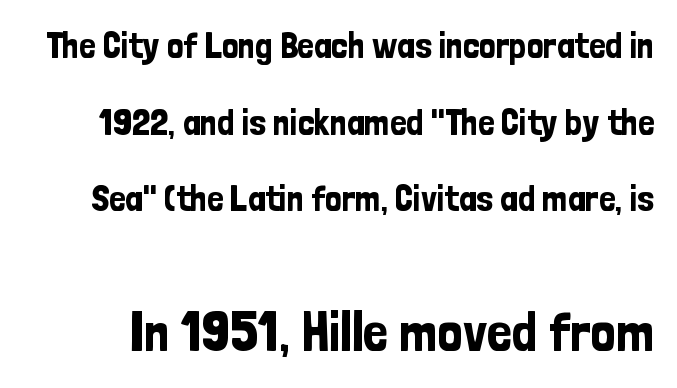
{"serif": "no", "italic": "no", "width": "condensed", "stroke_contrast": "low", "x_height": "medium", "monospaced": "no", "underline": "no", "line_spacing": "loose", "line_spacing_ratio": 2.07, "letter_spacing": "normal", "letter_spacing_em": 0.0, "larger_block": "second", "size_ratio": 1.51, "glyph_px": 56}
